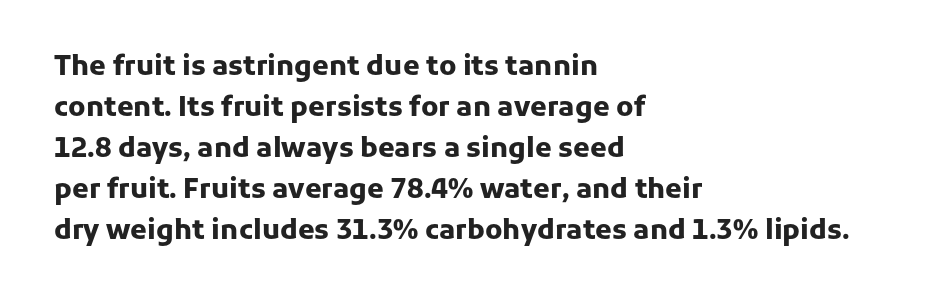
Line beginnings align vertically; line endings do not. Between one letter and the next there's only the usual sliver of space. Notice how descenders clear the ascenders below comfortably — that's standard leading. Does the lettering tilt? It doesn't — this is upright. Letters rest on an invisible, unmarked baseline.
